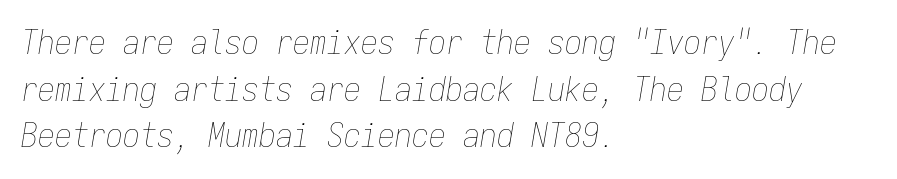
Nobody drew a line under any word here. The rows are spaced the way most documents space them. You could count columns in this text — the font is strictly monospaced. The font's italic variant was chosen for this text.
